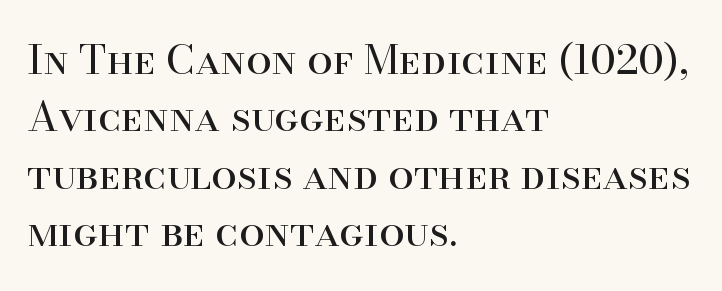
The image shows 41 px regular-weight serif type, upright; set left-aligned, normal line spacing (1.4x), normal letter spacing, not underlined; high stroke contrast and a small x-height.
